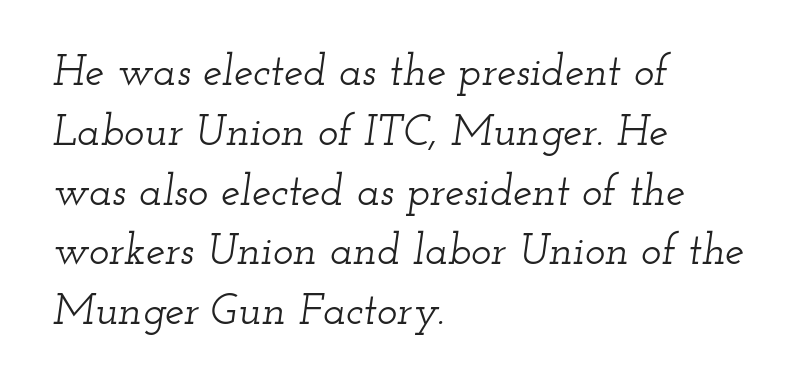
{"serif": "yes", "italic": "yes", "lean": "right", "slant_degrees": 12, "width": "wide", "stroke_contrast": "low", "x_height": "small", "monospaced": "no", "underline": "no", "align": "left", "line_spacing": "normal", "line_spacing_ratio": 1.39, "letter_spacing": "normal", "letter_spacing_em": 0.0, "glyph_px": 43}
